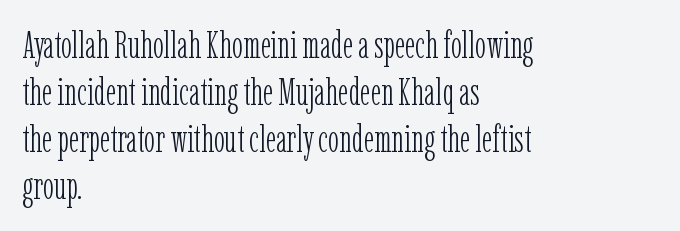
Evenly set lines give the paragraph a standard silhouette. Do the characters align in a grid? No, the font is proportional. Compared with a typical body face, this is equally light or lighter still. No word sits above an underline. The type is set solid horizontally, with unmodified tracking. The paragraph has a hard left edge and a soft right edge.
